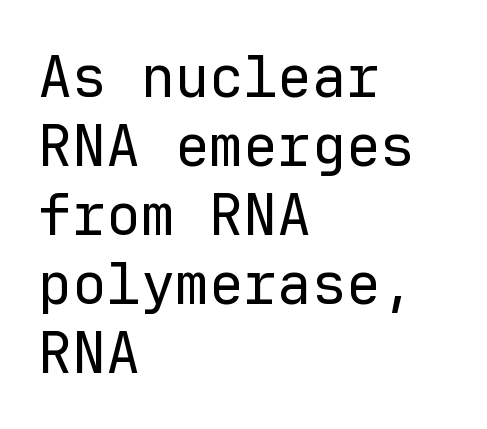
Is this a fixed-width face? Yes — each glyph sits in an identical cell. Notice how the passage keeps a crisp vertical edge on the left only. The font is comparable to plain body text, perhaps lighter. Observe the ordinary spacing: letters are neighbours, not strangers.
